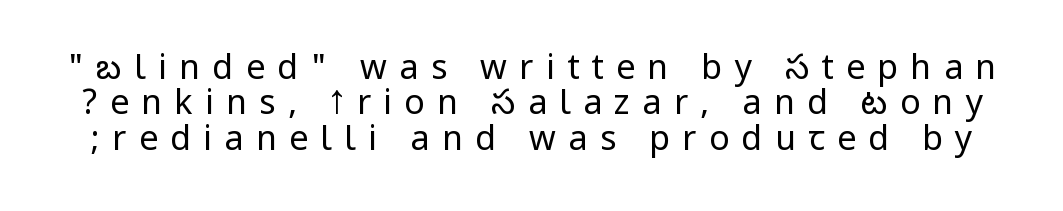
The image shows 34 px regular-weight, condensed sans-serif type, upright; set tight line spacing (1.04x), unusually wide letter spacing (+0.36 em), not underlined; low stroke contrast.
